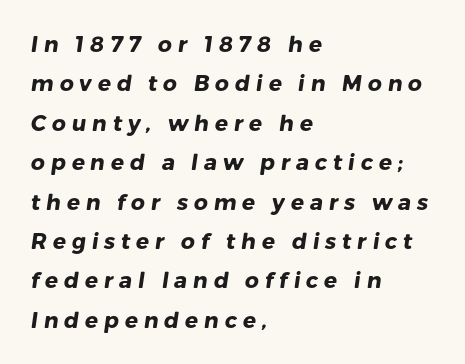
{"bold": "yes", "underline": "no", "align": "left", "line_spacing_ratio": 1.79, "letter_spacing": "wide", "letter_spacing_em": 0.26, "glyph_px": 22}
